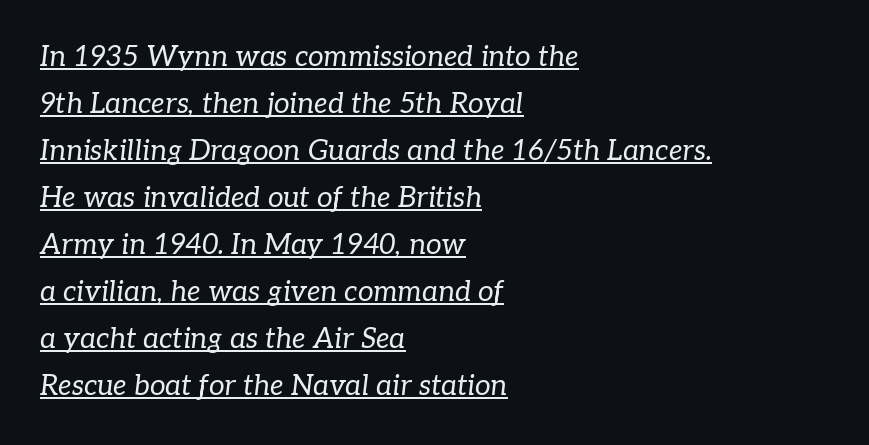
The image shows 28 px regular-weight serif type, italic (leaning right); set left-aligned, normal line spacing (1.68x), normal letter spacing, underlined; low stroke contrast and a medium x-height.
